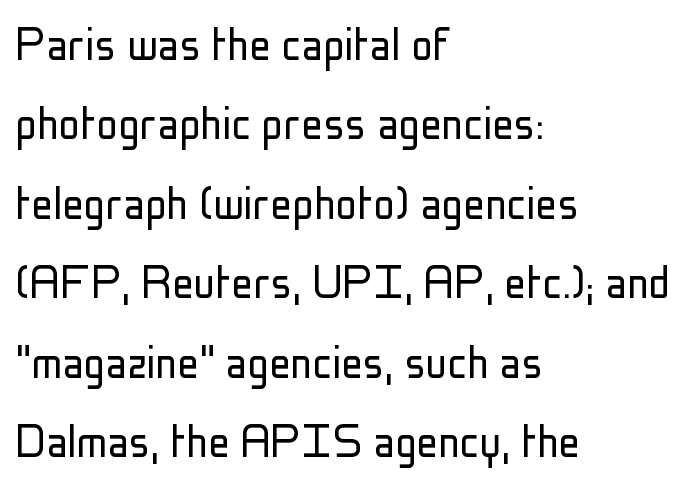
{"serif": "no", "italic": "no", "bold": "no", "weight": "light", "width": "condensed", "stroke_contrast": "low", "x_height": "medium", "monospaced": "no", "underline": "no", "align": "left", "line_spacing": "normal", "line_spacing_ratio": 1.47, "letter_spacing": "normal", "letter_spacing_em": 0.0, "glyph_px": 54}
